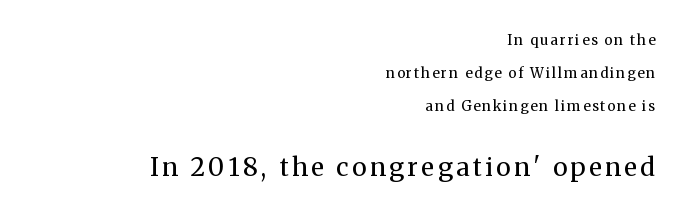
Q: Is the text bold? A: No.
Q: Is the text italic (slanted)? A: No, it is upright.
Q: Is the text underlined? A: No.
Q: How is the paragraph aligned? A: Right-aligned.
Q: Is the spacing between lines tight, normal or loose? A: Loose.
Q: Which block of text is set in a larger size, the first (top) or the second (bottom)? A: The second (bottom) one.
